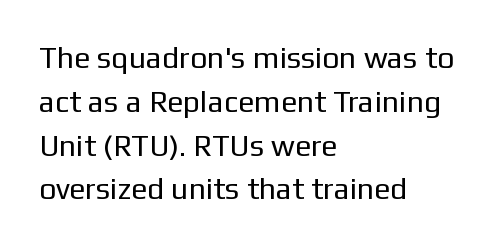
{"serif": "no", "italic": "no", "bold": "no", "weight": "regular", "width": "normal", "stroke_contrast": "low", "x_height": "medium", "monospaced": "no", "underline": "no", "align": "left", "line_spacing": "normal", "line_spacing_ratio": 1.46, "letter_spacing": "normal", "letter_spacing_em": 0.0, "glyph_px": 30}
